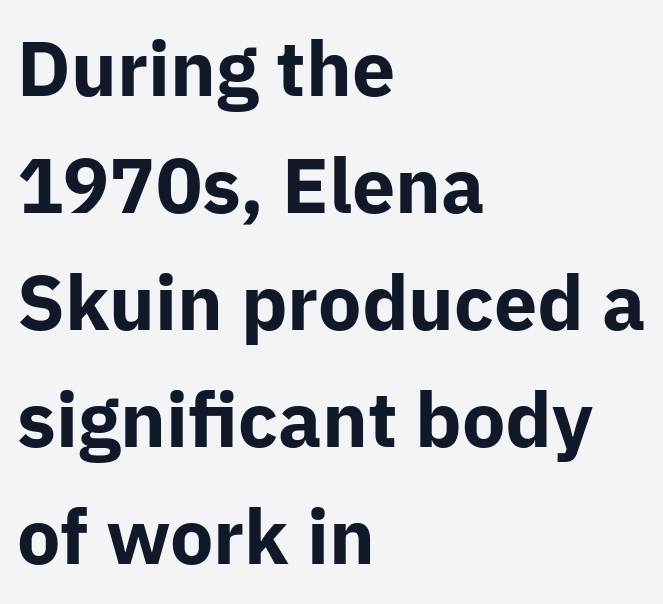
{"serif": "no", "italic": "no", "bold": "yes", "weight": "bold", "width": "normal", "stroke_contrast": "low", "x_height": "medium", "monospaced": "no", "underline": "no", "align": "left", "line_spacing": "normal", "line_spacing_ratio": 1.52, "letter_spacing": "normal", "letter_spacing_em": 0.0, "glyph_px": 77}
